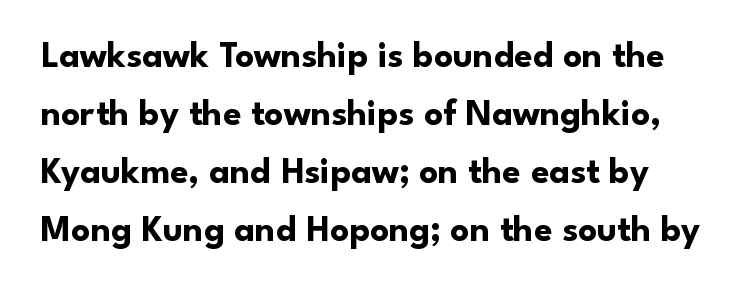
The sample has been set heavy, in full bold. This sample uses an upright cut, with every glyph sitting square on the baseline. Tracking here is standard; glyphs follow each other at the usual distance. Spacing verdict: proportional, widths tailored to each character.
